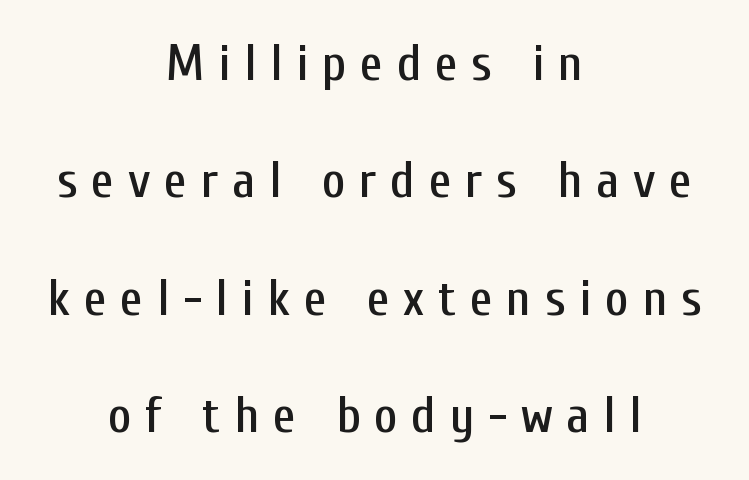
Q: Is the text italic (slanted)? A: No, it is upright.
Q: Is the typeface a serif or a sans-serif typeface? A: Sans-serif.
Q: Is the text underlined? A: No.
Q: How is the paragraph aligned? A: Centered.
Q: Is the spacing between letters normal or unusually wide? A: Unusually wide.
Q: Is the spacing between lines tight, normal or loose? A: Loose.
Q: Width (condensed, normal, or wide)? A: Condensed.
Q: Stroke contrast? A: Low.
Q: x-height? A: Medium.
Q: Monospaced? A: No.
